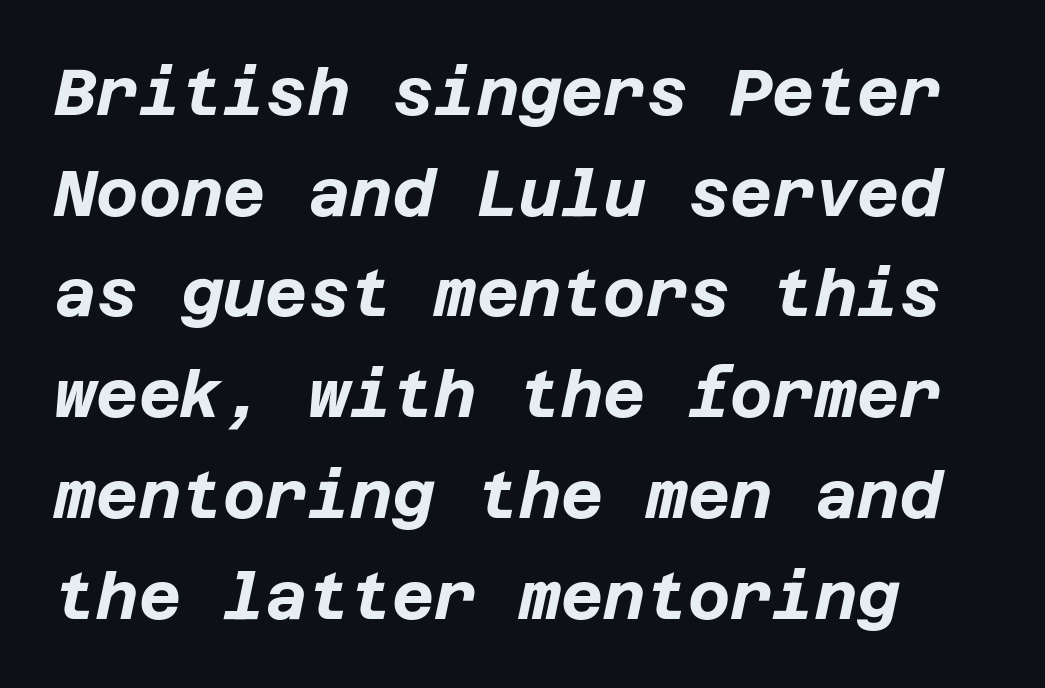
{"italic": "yes", "lean": "right", "slant_degrees": 12, "bold": "yes", "weight": "bold", "width": "normal", "stroke_contrast": "low", "x_height": "large", "underline": "no", "line_spacing": "normal", "line_spacing_ratio": 1.55, "letter_spacing": "normal", "letter_spacing_em": 0.0, "glyph_px": 65}
